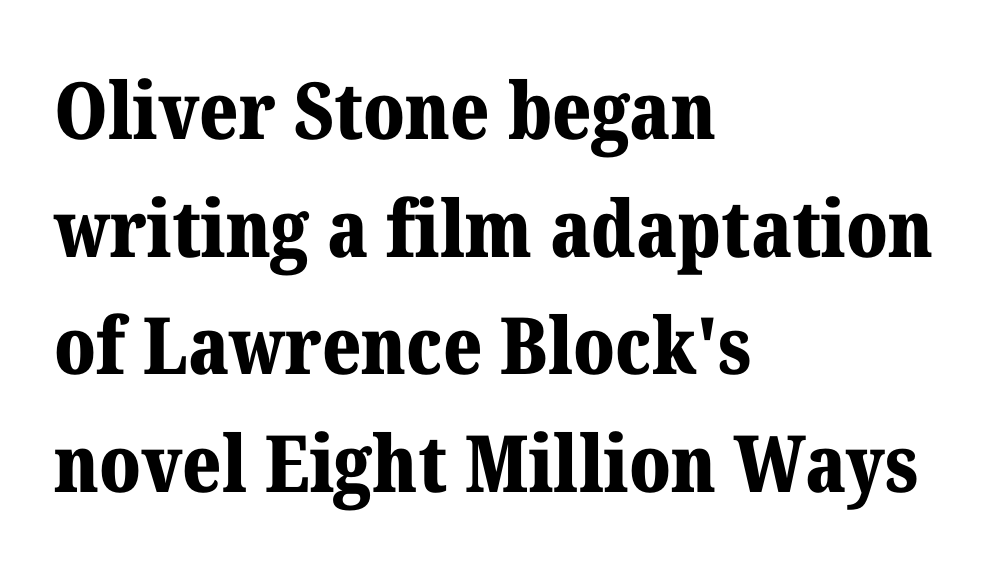
The line-height multiplier appears to be the usual default. In CSS terms this would be text-align: left. The passage shown has conventional tracking throughout. Typographically, this falls in the serif category. This sample has the flowing, uneven cadence of proportional lettering.
